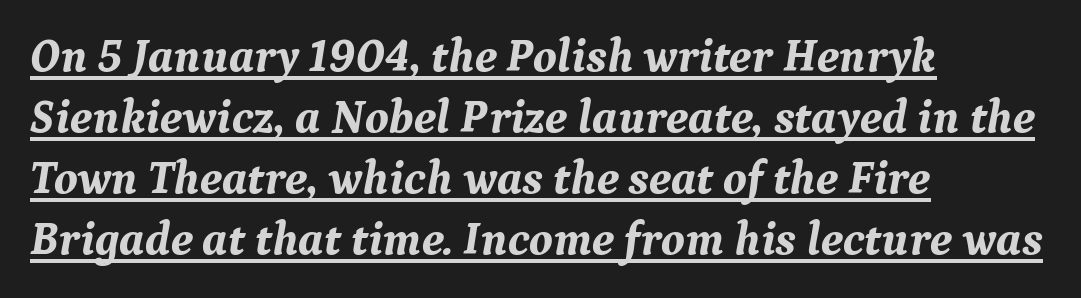
{"serif": "yes", "italic": "yes", "lean": "right", "slant_degrees": 9, "bold": "yes", "weight": "bold", "width": "normal", "stroke_contrast": "medium", "x_height": "medium", "monospaced": "no", "underline": "yes", "align": "left", "line_spacing": "normal", "line_spacing_ratio": 1.3, "letter_spacing": "normal", "letter_spacing_em": 0.0, "glyph_px": 47}
